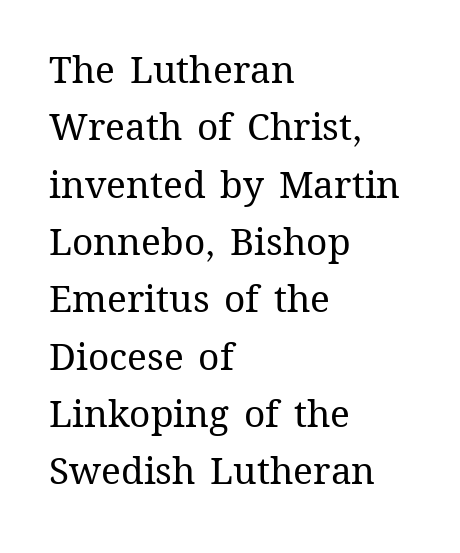
Horizontally, the lines are justified to the leading edge only. Words float on clear page, feet unadorned. Leading: standard. This sample has the flowing, uneven cadence of proportional lettering. Ink coverage per letter is moderate at most.
